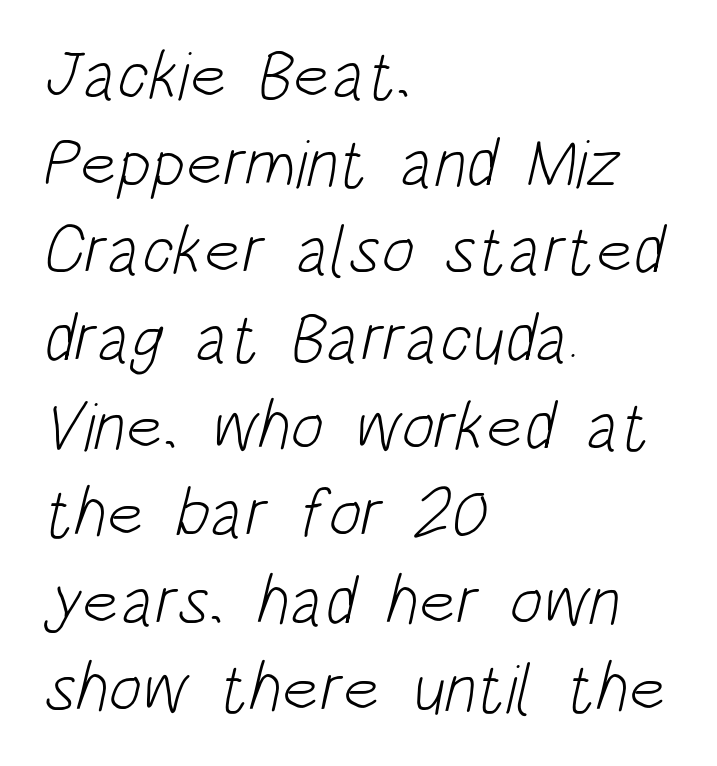
{"serif": "no", "bold": "no", "weight": "light", "width": "condensed", "stroke_contrast": "low", "x_height": "large", "monospaced": "no", "underline": "no", "align": "left", "line_spacing": "normal", "line_spacing_ratio": 1.27, "letter_spacing": "normal", "letter_spacing_em": 0.0, "glyph_px": 69}
